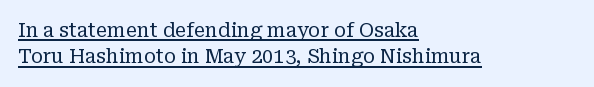
Q: Is the text bold? A: No.
Q: Is the text italic (slanted)? A: No, it is upright.
Q: Is the text underlined? A: Yes.
Q: How is the paragraph aligned? A: Left-aligned.
Q: Is the spacing between letters normal or unusually wide? A: Normal.
Q: Is the spacing between lines tight, normal or loose? A: Normal.
